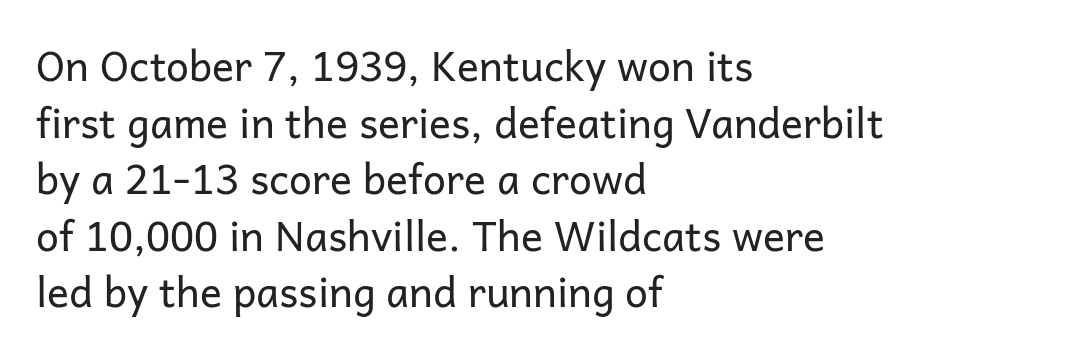
The image shows 41 px regular-weight sans-serif type, upright; set left-aligned, normal line spacing (1.38x), normal letter spacing, not underlined; low stroke contrast and a medium x-height.
